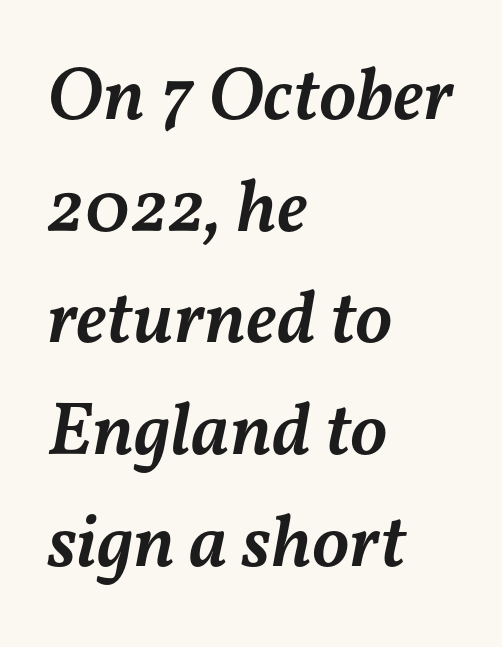
The image shows 75 px semibold type, italic (leaning right); set left-aligned, normal line spacing (1.49x), normal letter spacing, not underlined; medium stroke contrast and a medium x-height.
